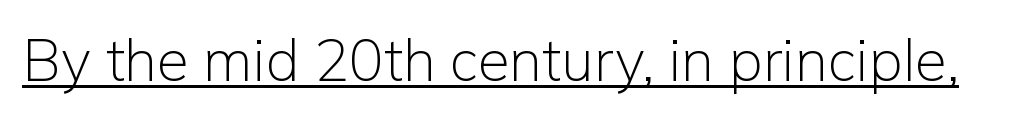
Stems and bowls with no extra thickness — not bold. Is this a fixed-width face? No — the glyphs have proportional, varying widths. Is this a sans? Yes — the strokes have no serifs. Students, note that the glyphs here touch the page at normal intervals.
